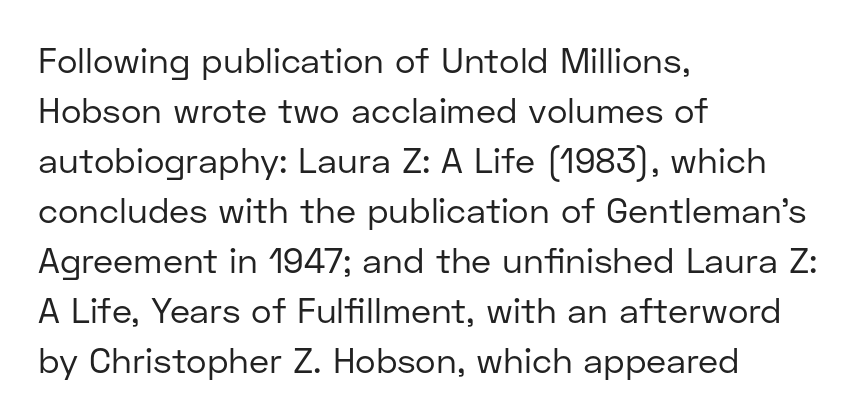
Layout note: lines flush left. It's the straight-up-and-down kind of type. The passage shown is typed in a proportional face where columns would drift. Evenly set lines give the paragraph a standard silhouette.
